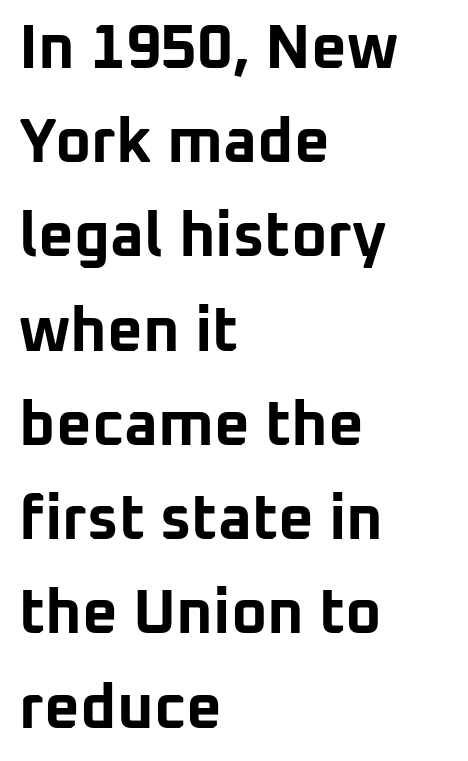
{"serif": "no", "italic": "no", "bold": "yes", "weight": "bold", "width": "normal", "stroke_contrast": "low", "x_height": "medium", "monospaced": "no", "underline": "no", "align": "left", "line_spacing": "normal", "line_spacing_ratio": 1.52, "letter_spacing": "normal", "letter_spacing_em": 0.0, "glyph_px": 62}
